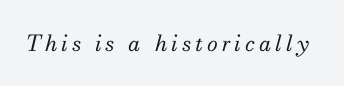
The image shows 22 px text type, italic (leaning right); set not underlined.
